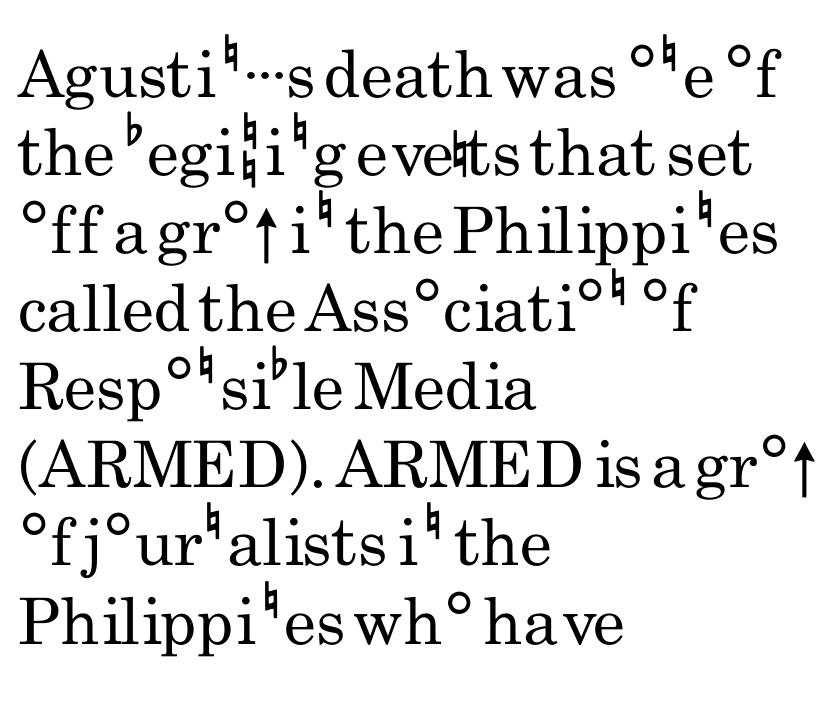
The image shows 64 px regular-weight, condensed sans-serif type, upright; set left-aligned, line spacing 1.22x, normal letter spacing, not underlined; low stroke contrast and a small x-height.
